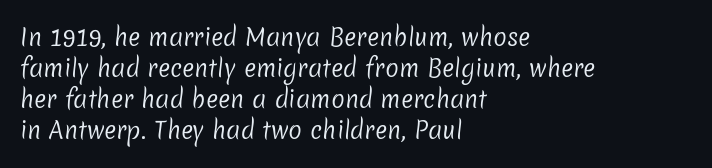
{"bold": "no", "underline": "no", "align": "left", "line_spacing": "normal", "line_spacing_ratio": 1.35, "letter_spacing": "normal", "letter_spacing_em": 0.0, "glyph_px": 23}
